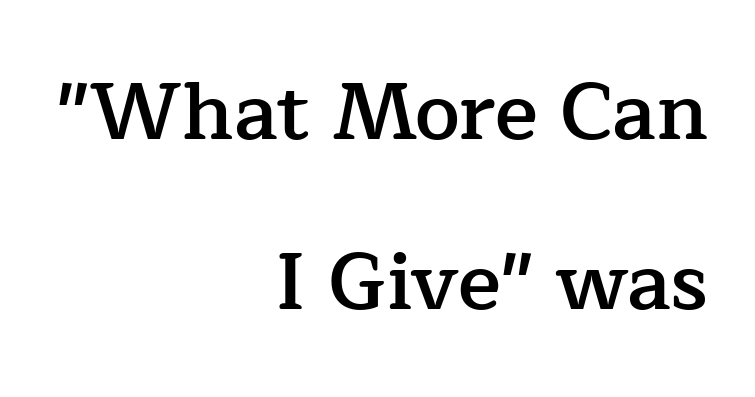
{"serif": "yes", "italic": "no", "bold": "semi", "weight": "semibold", "width": "normal", "stroke_contrast": "low", "x_height": "medium", "monospaced": "no", "underline": "no", "align": "right", "line_spacing": "loose", "line_spacing_ratio": 2.13, "letter_spacing": "normal", "letter_spacing_em": 0.0, "glyph_px": 80}
